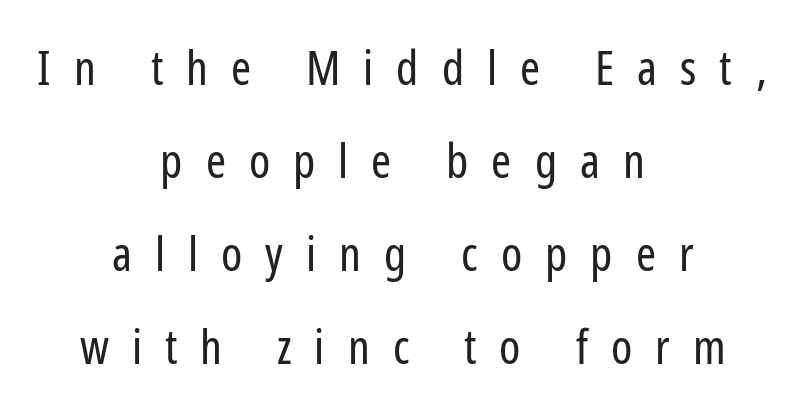
Q: Is the text bold? A: No.
Q: Is the text italic (slanted)? A: No, it is upright.
Q: Is the typeface a serif or a sans-serif typeface? A: Sans-serif.
Q: Is the text underlined? A: No.
Q: How is the paragraph aligned? A: Centered.
Q: Is the spacing between letters normal or unusually wide? A: Unusually wide.
Q: Is the spacing between lines tight, normal or loose? A: Loose.
Q: Width (condensed, normal, or wide)? A: Condensed.
Q: Stroke contrast? A: Low.
Q: x-height? A: Medium.
Q: Monospaced? A: No.
